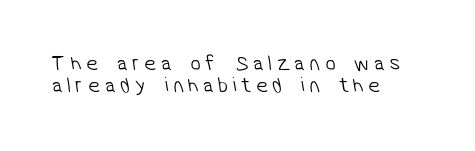
Students, observe: this is what under-led, compact text looks like. Nothing heavy about these letters — not bold at all. The rendering anchors every line to the left-hand side. This rendering features lettering with no underline.
